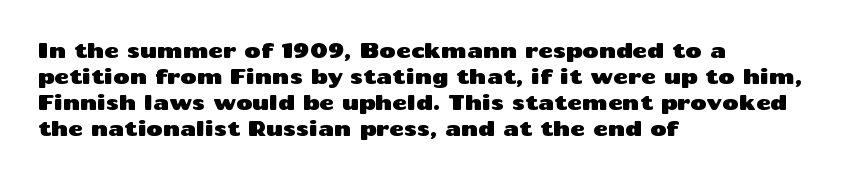
The image shows 20 px text type, upright; set left-aligned, normal line spacing (1.3x), normal letter spacing, not underlined.
